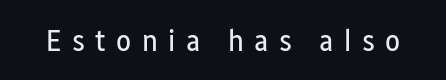
The rendering uses natural spacing where letterforms have individual widths. How are the letters spaced? Widely, with obvious added tracking. Underline: absent. If you drew a line through each stem, it would be perfectly vertical. Is this a sans? Yes — the strokes have no serifs.
